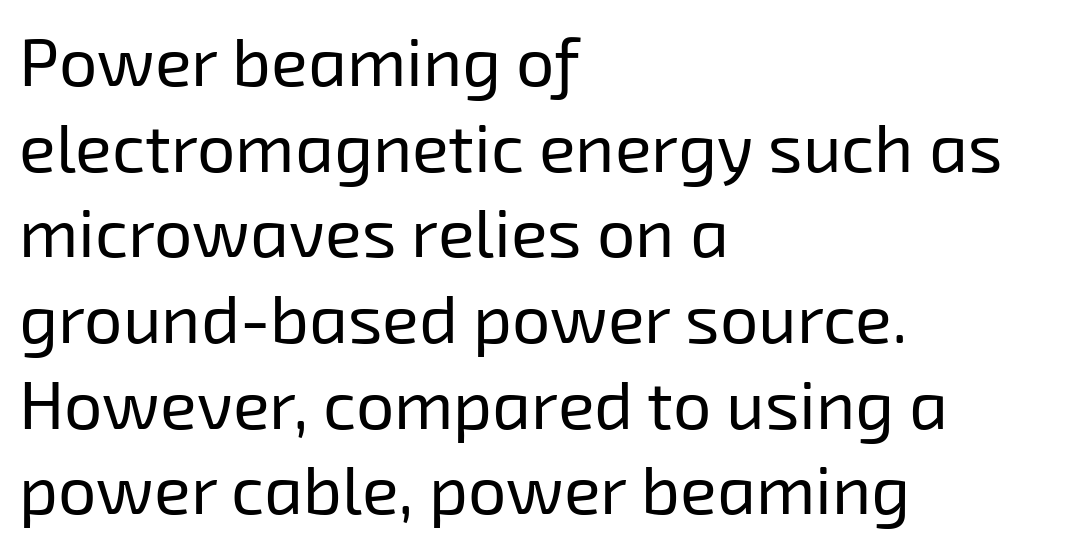
{"serif": "no", "bold": "no", "weight": "regular", "width": "normal", "stroke_contrast": "low", "x_height": "medium", "monospaced": "no", "underline": "no", "align": "left", "line_spacing": "normal", "line_spacing_ratio": 1.26, "letter_spacing": "normal", "letter_spacing_em": 0.0, "glyph_px": 68}
